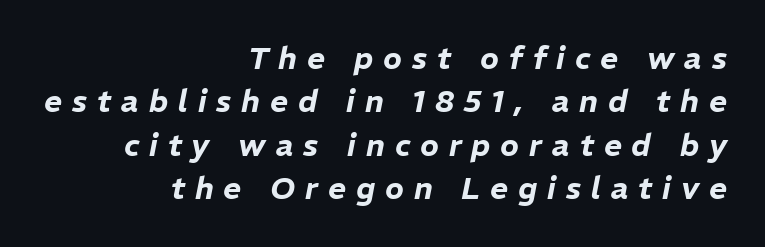
Q: Is the text italic (slanted)? A: Yes, it leans right by about 11 degrees.
Q: Is the text underlined? A: No.
Q: How is the paragraph aligned? A: Right-aligned.
Q: Is the spacing between letters normal or unusually wide? A: Unusually wide.
Q: Is the spacing between lines tight, normal or loose? A: Normal.
Q: Width (condensed, normal, or wide)? A: Normal.
Q: Stroke contrast? A: Low.
Q: x-height? A: Medium.
Q: Monospaced? A: No.
